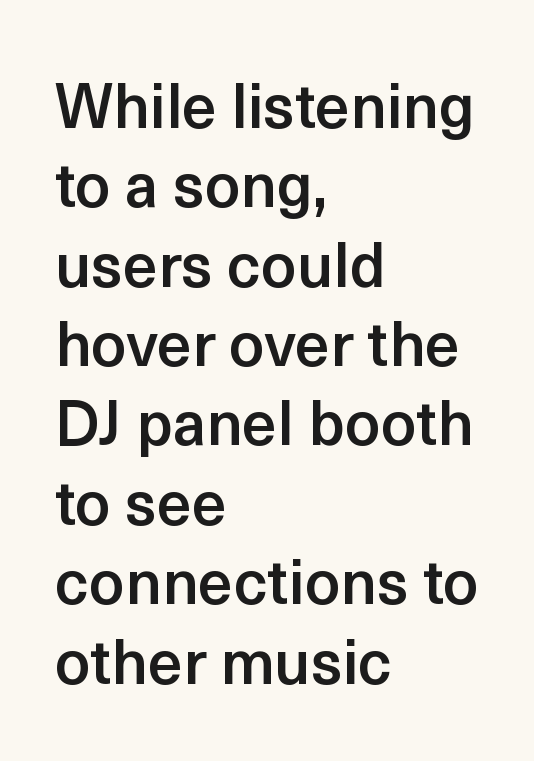
{"serif": "no", "italic": "no", "bold": "semi", "weight": "semibold", "width": "normal", "x_height": "medium", "monospaced": "no", "underline": "no", "align": "left", "line_spacing": "normal", "line_spacing_ratio": 1.28, "letter_spacing": "normal", "letter_spacing_em": 0.0, "glyph_px": 62}
